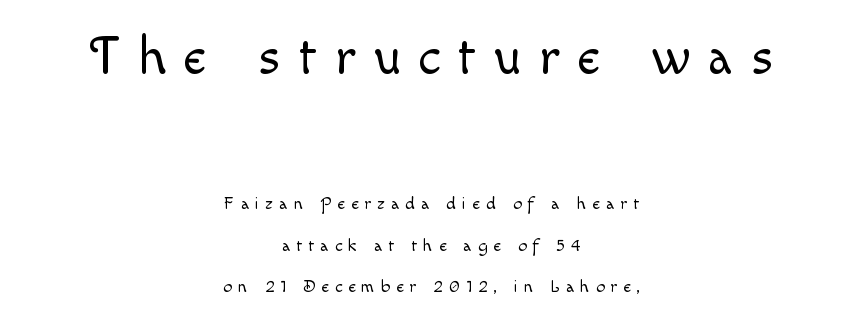
The image shows 54 px light type, upright; set centered, loose line spacing (2.3x), unusually wide letter spacing (+0.33 em), not underlined; the first (top) block is 3.0x larger; a small x-height.
